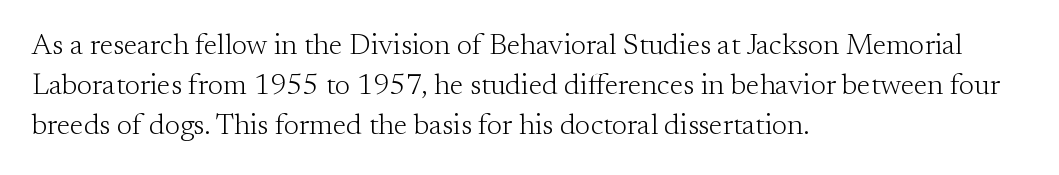
Q: Is the text bold? A: No.
Q: Is the text italic (slanted)? A: No, it is upright.
Q: Is the typeface a serif or a sans-serif typeface? A: Serif.
Q: Is the text underlined? A: No.
Q: How is the paragraph aligned? A: Left-aligned.
Q: Is the spacing between letters normal or unusually wide? A: Normal.
Q: Is the spacing between lines tight, normal or loose? A: Normal.
Q: Width (condensed, normal, or wide)? A: Normal.
Q: Stroke contrast? A: Medium.
Q: x-height? A: Small.
Q: Monospaced? A: No.
